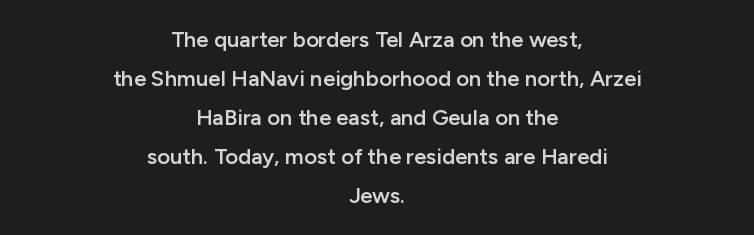
How heavy is the stroke? Medium-heavy — a semibold, shy of bold. The typography opts for an upright posture over an oblique one. The lines are quadded center. The area under the type is left untouched. The letters sit at their default tracking, neither squeezed nor spread.
